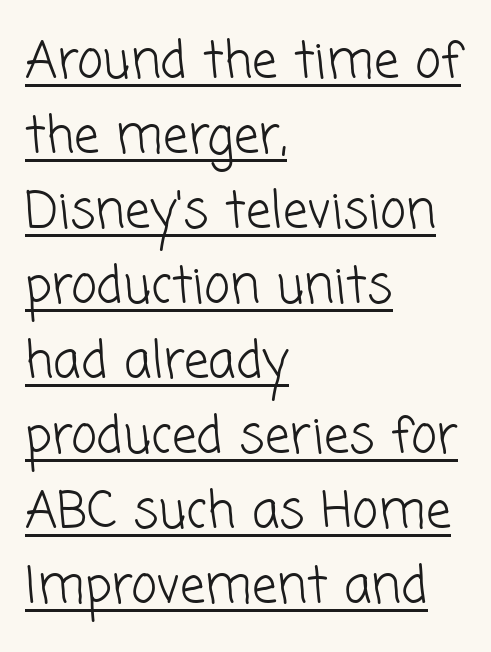
The gaps between neighbouring characters are ordinary and unremarkable. Weight class: somewhere from thin through regular. Grotesque or geometric, the face here clearly has no serifs. Check the space under the baseline: a stroke is drawn there.
